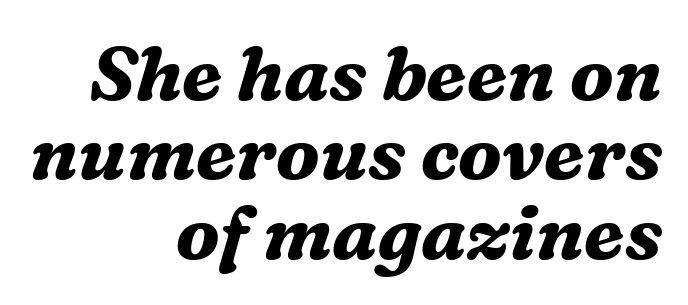
{"serif": "yes", "italic": "yes", "lean": "right", "slant_degrees": 16, "bold": "yes", "weight": "bold", "width": "normal", "stroke_contrast": "medium", "x_height": "medium", "monospaced": "no", "underline": "no", "align": "right", "line_spacing": "tight", "line_spacing_ratio": 1.06, "letter_spacing": "normal", "letter_spacing_em": 0.0, "glyph_px": 75}
